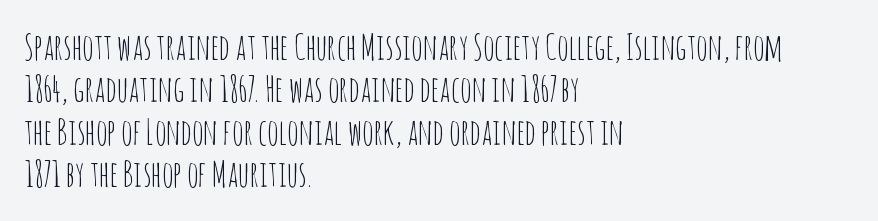
Q: Is the text bold? A: No.
Q: Is the text italic (slanted)? A: No, it is upright.
Q: Is the typeface a serif or a sans-serif typeface? A: Sans-serif.
Q: Is the text underlined? A: No.
Q: How is the paragraph aligned? A: Left-aligned.
Q: Is the spacing between letters normal or unusually wide? A: Normal.
Q: Width (condensed, normal, or wide)? A: Condensed.
Q: Stroke contrast? A: Low.
Q: x-height? A: Large.
Q: Monospaced? A: No.
